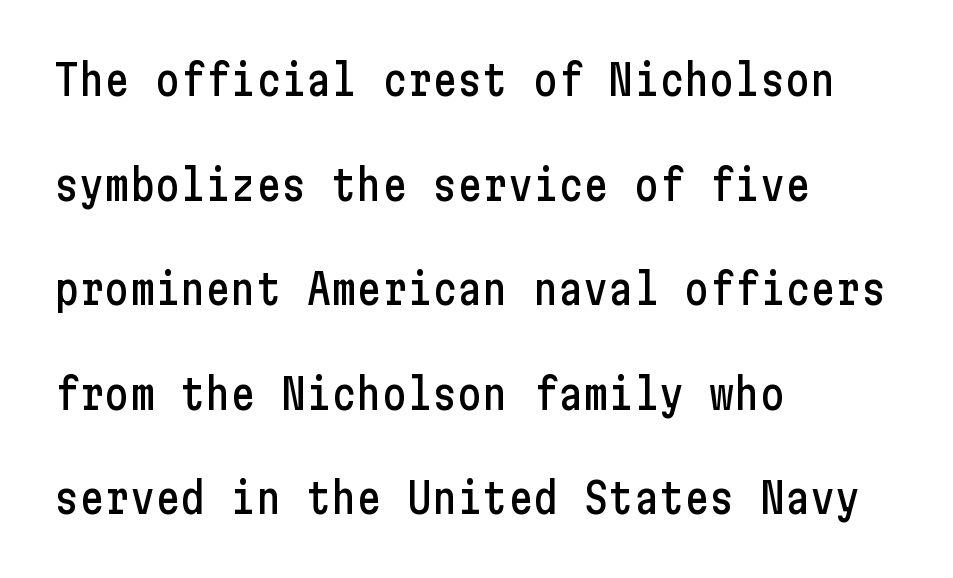
The image shows 42 px condensed sans-serif type, upright; set left-aligned, loose line spacing (2.49x), normal letter spacing, not underlined; low stroke contrast and a medium x-height.
